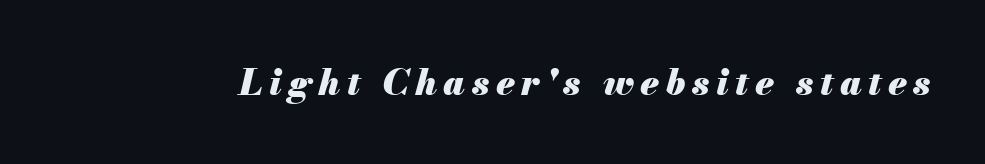
{"italic": "yes", "lean": "right", "slant_degrees": 13, "bold": "yes", "weight": "heavy", "width": "normal", "stroke_contrast": "medium", "x_height": "small", "monospaced": "no", "underline": "no", "glyph_px": 36}
